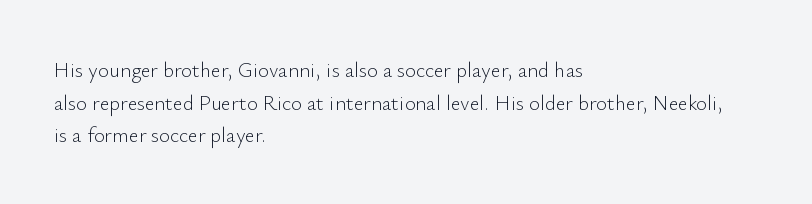
The image shows 21 px text type, upright; set left-aligned, normal line spacing (1.55x), normal letter spacing, not underlined.
